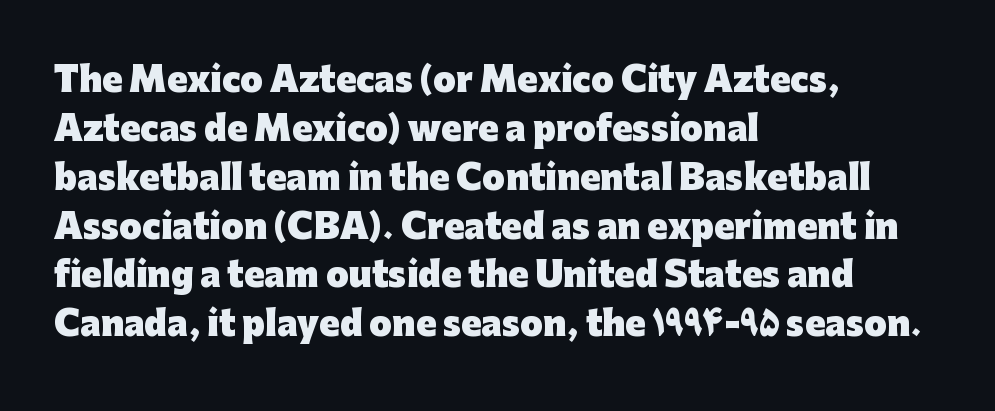
The image shows 33 px heavy sans-serif type, upright; set left-aligned, normal line spacing (1.48x), normal letter spacing, not underlined; low stroke contrast and a medium x-height.
